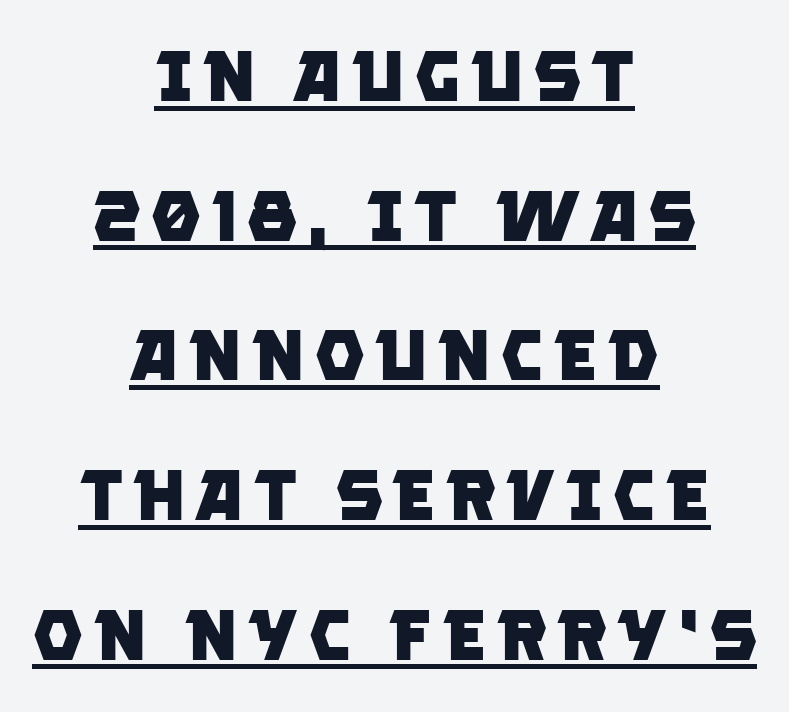
The image shows 72 px heavy sans-serif type; set centered, loose line spacing (1.94x), underlined; low stroke contrast and a large x-height.
